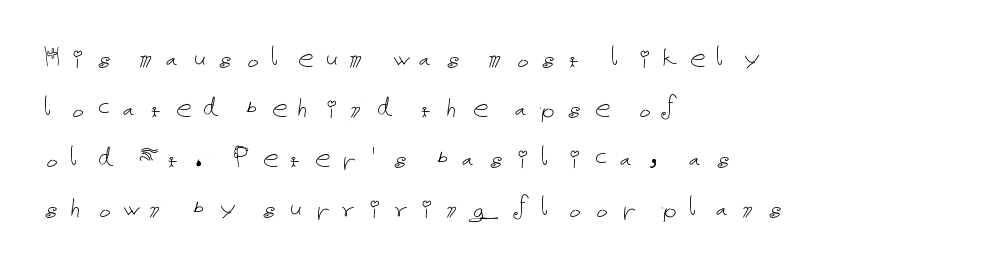
The image shows 32 px thin type, upright; set left-aligned, normal line spacing (1.56x), unusually wide letter spacing (+0.26 em), not underlined; low stroke contrast and a medium x-height.
